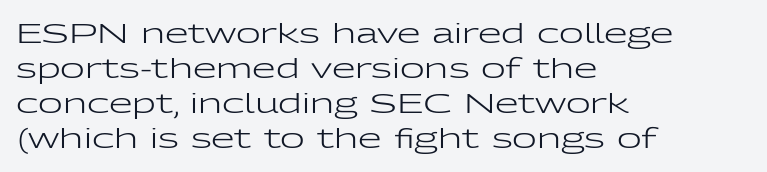
Style check: upright. Plain, unruled lines of type. The paragraph has a hard left edge and a soft right edge. This rendering leaves character spacing at its baseline value. A typesetter would call this leading conventional body-copy spacing. These glyphs show unthickened strokes, regular width or finer.
